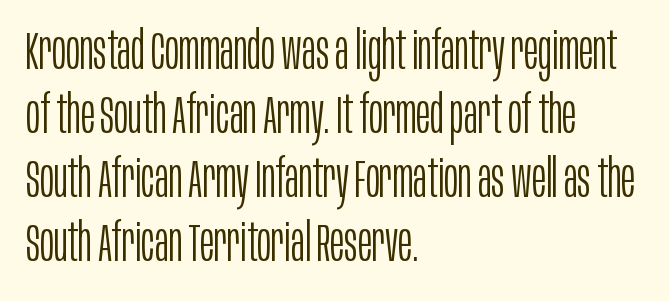
The image shows 53 px light, condensed sans-serif type, upright; set left-aligned, line spacing 1.21x, normal letter spacing, not underlined; low stroke contrast and a large x-height.
